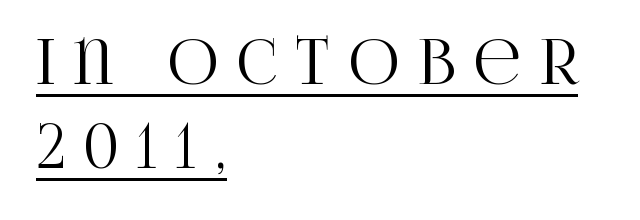
{"serif": "yes", "italic": "no", "width": "condensed", "stroke_contrast": "high", "x_height": "large", "monospaced": "no", "underline": "yes", "align": "left", "line_spacing": "normal", "line_spacing_ratio": 1.36, "letter_spacing": "wide", "letter_spacing_em": 0.31, "glyph_px": 62}
